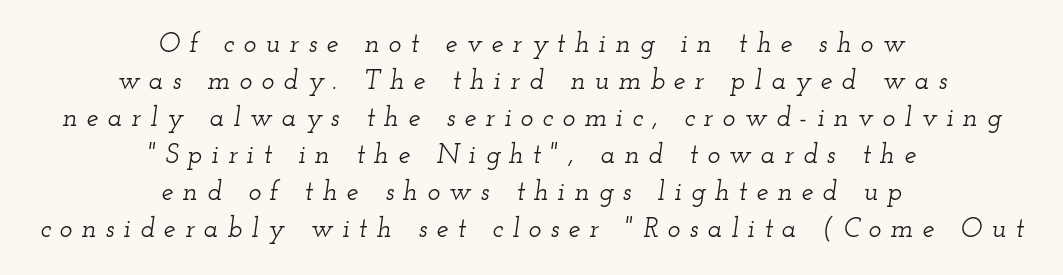
{"italic": "yes", "lean": "right", "slant_degrees": 12, "underline": "no", "align": "center", "line_spacing": "normal", "line_spacing_ratio": 1.37, "letter_spacing": "wide", "letter_spacing_em": 0.34, "glyph_px": 27}
